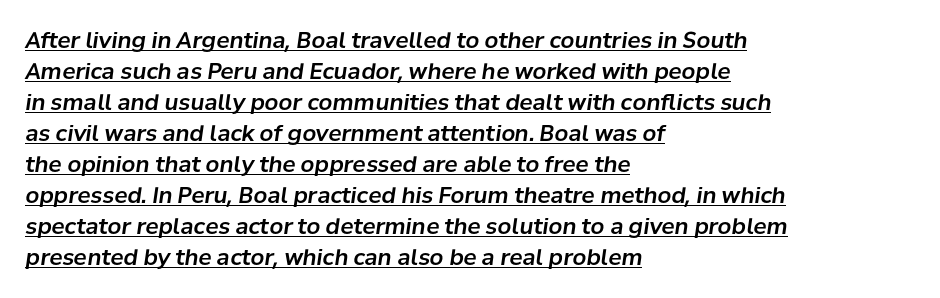
The image shows 22 px text type, italic (leaning right); set left-aligned, normal line spacing (1.41x), normal letter spacing, underlined.
